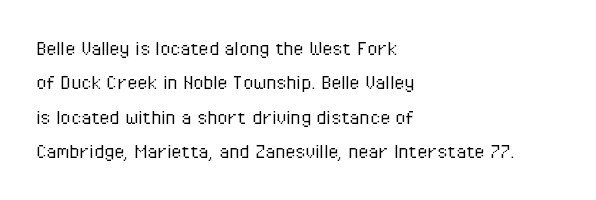
Observe the ordinary spacing: letters are neighbours, not strangers. Only glyphs here, with clear space below each row. Honestly, the row spacing looks completely unremarkable. No letter is thick-stroked: the sample isn't bold.
